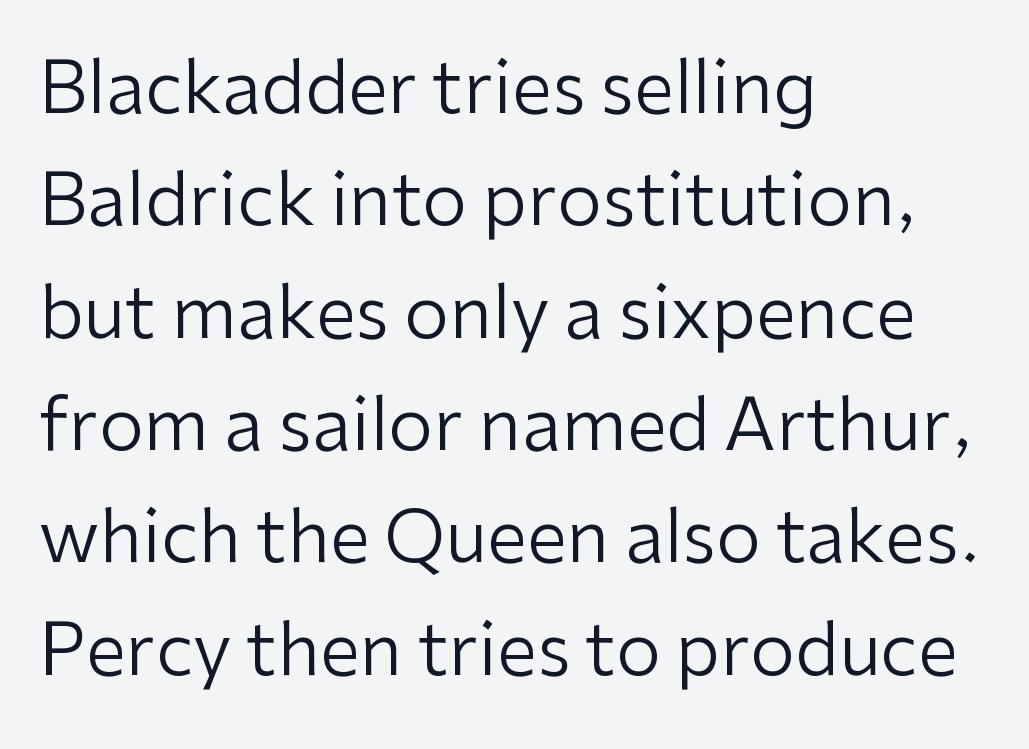
Q: Is the text bold? A: No.
Q: Is the text italic (slanted)? A: No, it is upright.
Q: Is the typeface a serif or a sans-serif typeface? A: Sans-serif.
Q: Is the text underlined? A: No.
Q: How is the paragraph aligned? A: Left-aligned.
Q: Is the spacing between letters normal or unusually wide? A: Normal.
Q: Is the spacing between lines tight, normal or loose? A: Normal.
Q: Width (condensed, normal, or wide)? A: Normal.
Q: Stroke contrast? A: Low.
Q: x-height? A: Medium.
Q: Monospaced? A: No.
